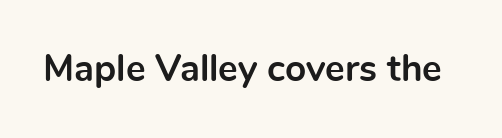
Varying glyph widths throughout — classic text-font behaviour. Nobody touched the tracking dial on this one. Glance below the letters and you will spot only blank space. The typography opts for an upright posture over an oblique one.
